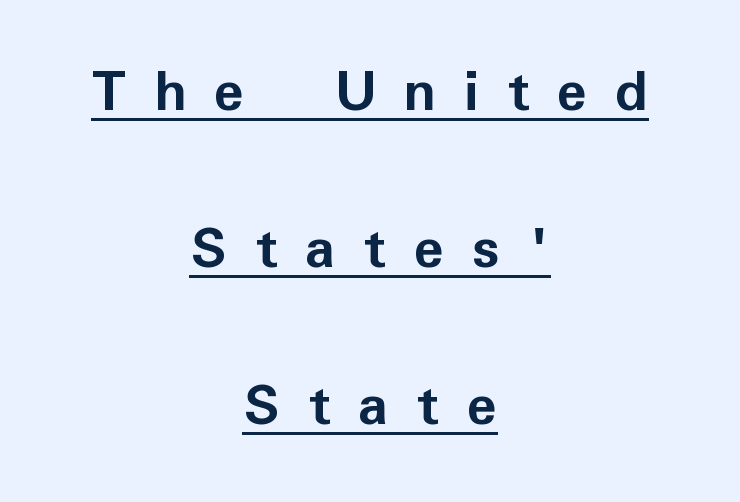
{"serif": "no", "italic": "no", "bold": "yes", "weight": "semibold", "width": "normal", "stroke_contrast": "low", "x_height": "medium", "monospaced": "no", "underline": "yes", "align": "center", "line_spacing": "loose", "line_spacing_ratio": 2.49, "letter_spacing": "wide", "letter_spacing_em": 0.44, "glyph_px": 63}
